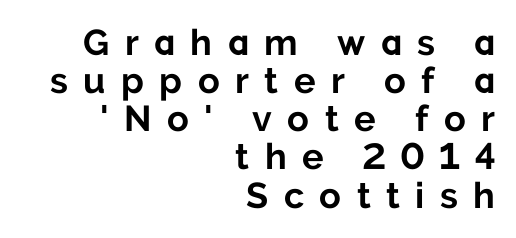
{"serif": "no", "italic": "no", "bold": "yes", "weight": "bold", "width": "normal", "stroke_contrast": "low", "x_height": "medium", "monospaced": "no", "underline": "no", "align": "right", "line_spacing": "tight", "line_spacing_ratio": 1.06, "letter_spacing": "wide", "letter_spacing_em": 0.43, "glyph_px": 36}
